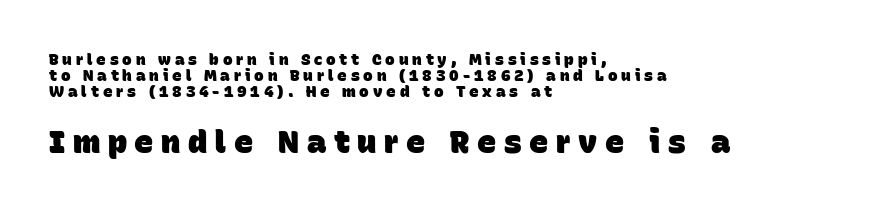
In terms of letterform style, serifs are entirely absent. Plenty of ink on the page — the face is bold. The lower block of text is set noticeably larger than the block above it. In terms of letterspacing, this is a distinctly airy, spread setting.
